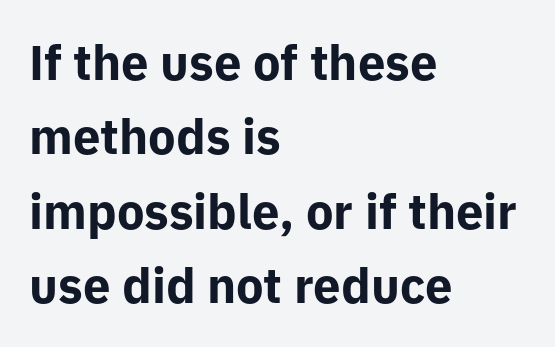
Each letter keeps its own natural width here, so spacing adapts to shape. Every letter is thick-stroked: bold, no question. The lettering holds an erect, upright posture throughout. The vertical gap from one line to the next is medium.
